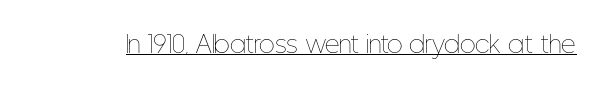
The image shows 23 px text type, upright; set normal letter spacing, underlined.
